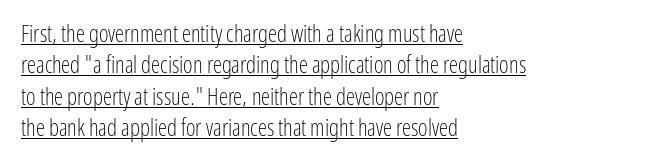
{"italic": "no", "bold": "no", "underline": "yes", "align": "left", "line_spacing": "normal", "line_spacing_ratio": 1.36, "letter_spacing": "normal", "letter_spacing_em": 0.0, "glyph_px": 23}
